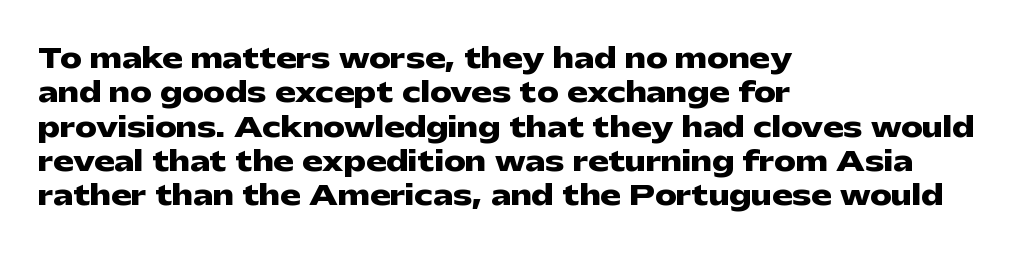
Q: Is the text bold? A: Yes.
Q: Is the text italic (slanted)? A: No, it is upright.
Q: Is the text underlined? A: No.
Q: How is the paragraph aligned? A: Left-aligned.
Q: Is the spacing between letters normal or unusually wide? A: Normal.
Q: Is the spacing between lines tight, normal or loose? A: Normal.
